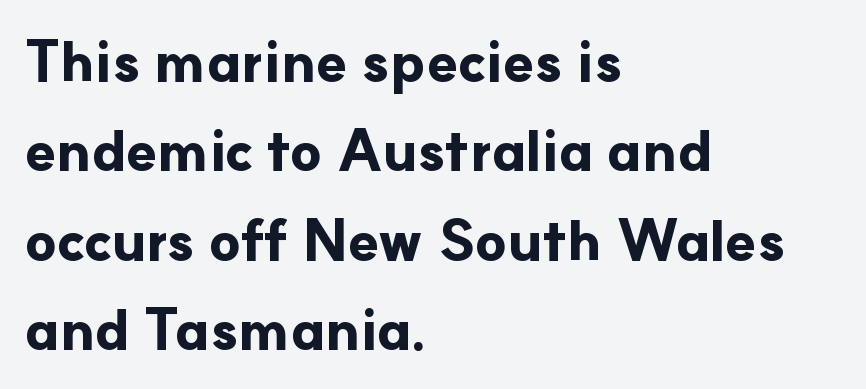
The image shows 57 px bold sans-serif type, upright; set left-aligned, normal line spacing (1.57x), normal letter spacing, not underlined; low stroke contrast and a small x-height.
